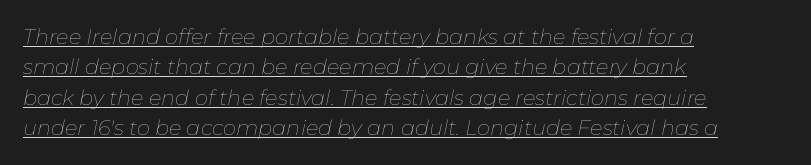
{"italic": "yes", "lean": "right", "slant_degrees": 11, "bold": "no", "underline": "yes", "align": "left", "line_spacing": "normal", "line_spacing_ratio": 1.45, "letter_spacing": "normal", "letter_spacing_em": 0.0, "glyph_px": 21}
